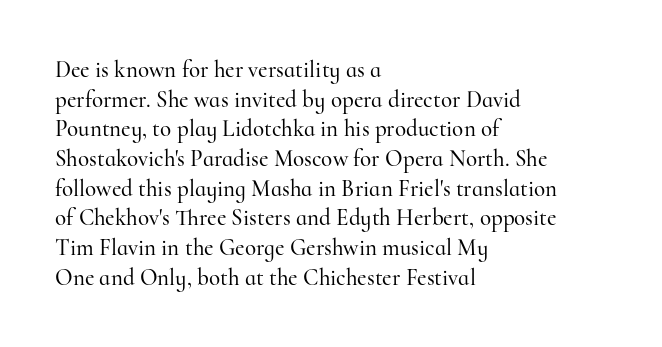
Descenders are the only things crossing below the line. A classic flush-left, rag-right setting is used for this passage. Upright lettering throughout. Quick note: interline space is typical. Letter spacing: default.
